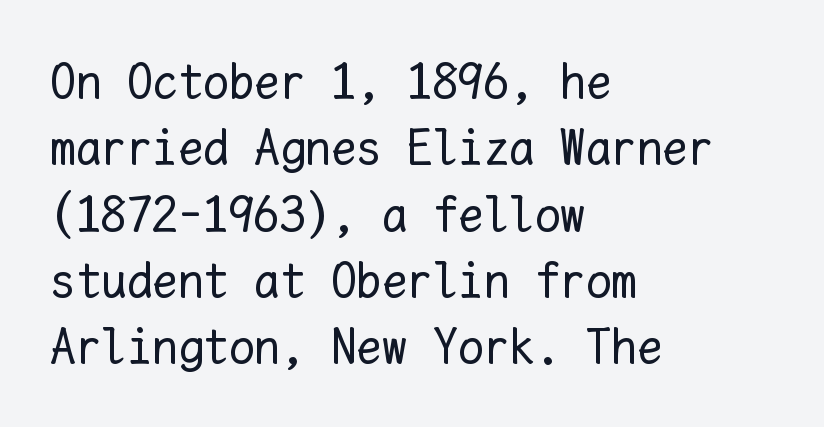
A clean baseline with only descenders dipping below it. The face used here is monospaced, like something from a code editor. These lines sit exactly where default settings would place them. Alignment: flush left. Glyph-to-glyph distance matches everyday printed text.
